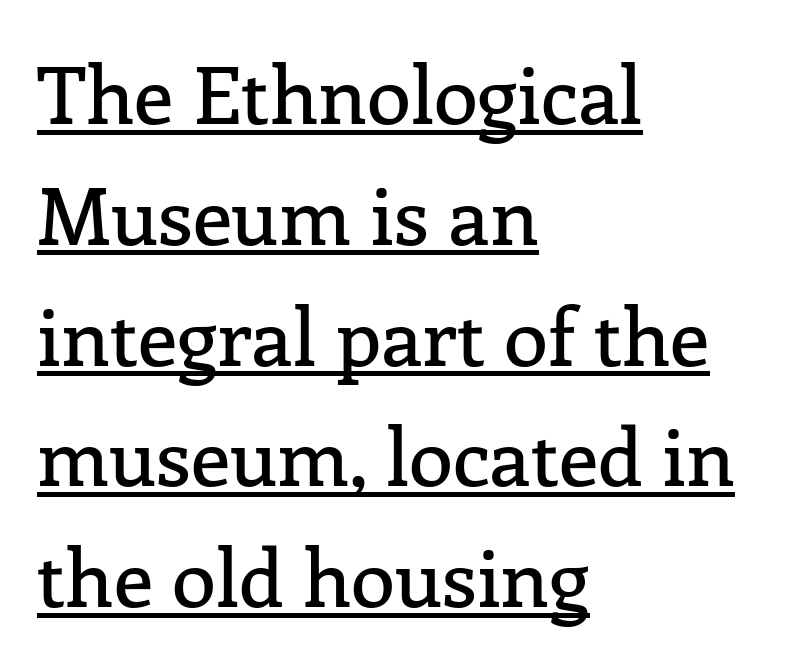
Examine the stroke ends and you'll spot serifs. The horizontal fit of the characters is conventional and even. Every word sits above its own underline. Think of a printed novel: that variable character pitch is what you see here.
